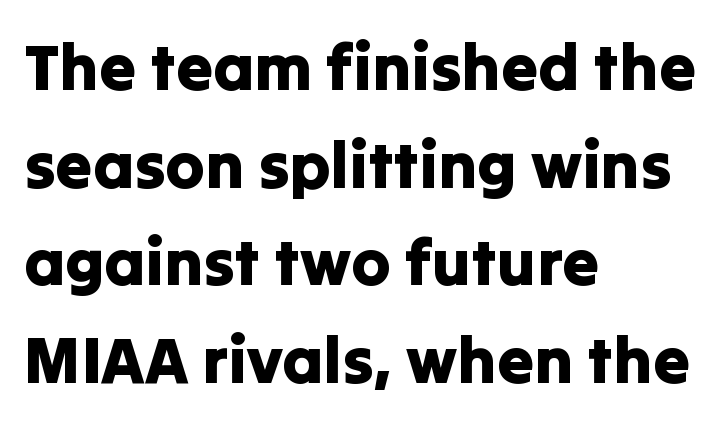
The image shows 66 px sans-serif type, upright; set left-aligned, normal line spacing (1.48x), normal letter spacing, not underlined; low stroke contrast and a medium x-height.
